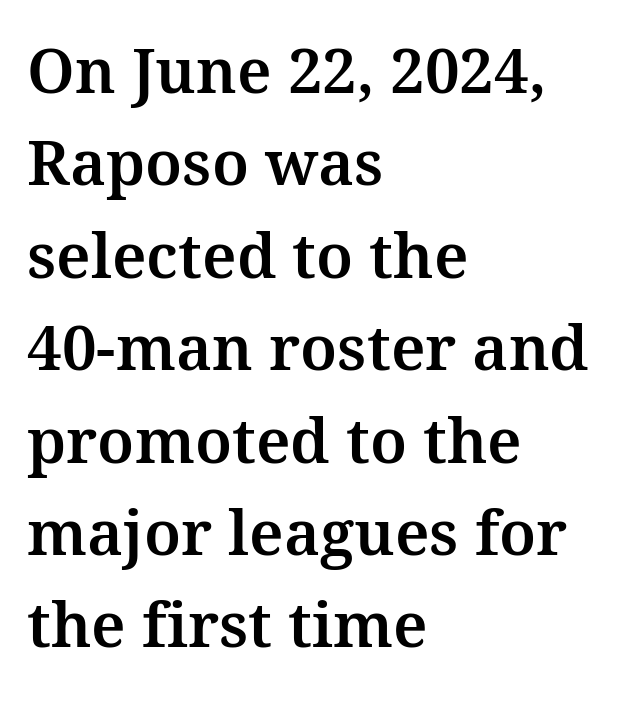
All the whitespace from short lines collects on the right. Evenly set lines give the paragraph a standard silhouette. These lines keep a tight, regular rhythm from letter to letter. The passage shown is typed in a proportional face where columns would drift.
